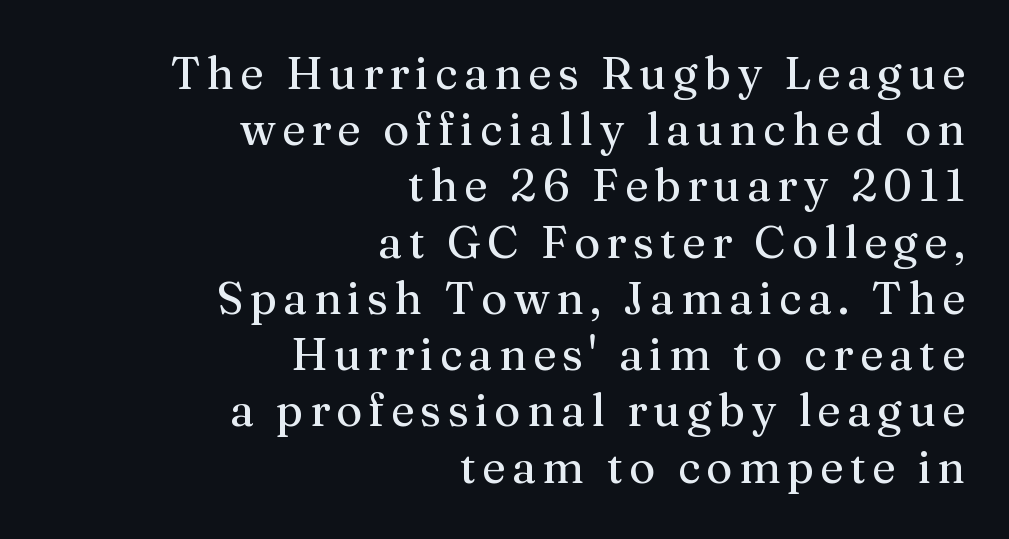
The image shows 45 px regular-weight serif type, upright; set right-aligned, normal line spacing (1.25x), not underlined; medium stroke contrast and a medium x-height.
